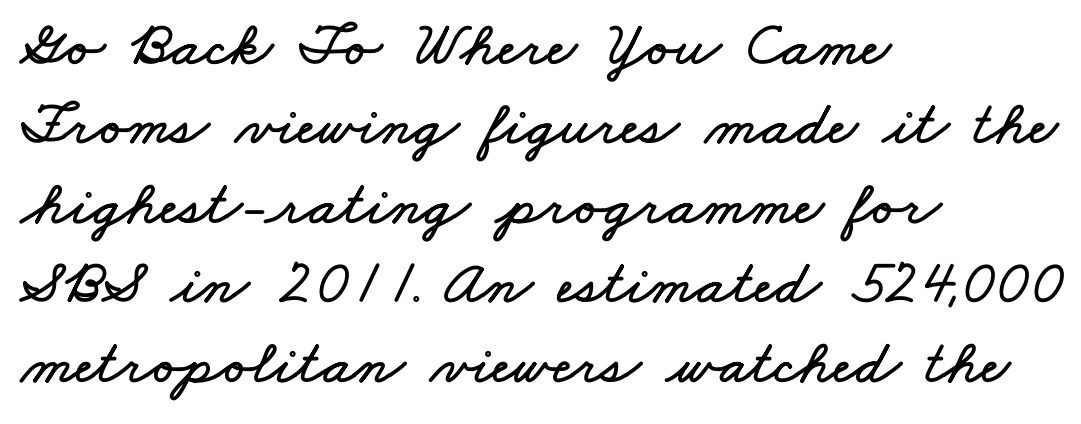
{"width": "wide", "stroke_contrast": "low", "x_height": "small", "monospaced": "no", "underline": "no", "align": "left", "line_spacing": "normal", "line_spacing_ratio": 1.26, "letter_spacing": "normal", "letter_spacing_em": 0.0, "glyph_px": 63}
